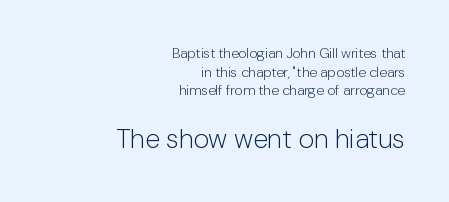
{"italic": "no", "bold": "no", "underline": "no", "align": "right", "line_spacing": "normal", "line_spacing_ratio": 1.33, "letter_spacing": "normal", "letter_spacing_em": 0.0, "larger_block": "second", "size_ratio": 1.93, "glyph_px": 27}
